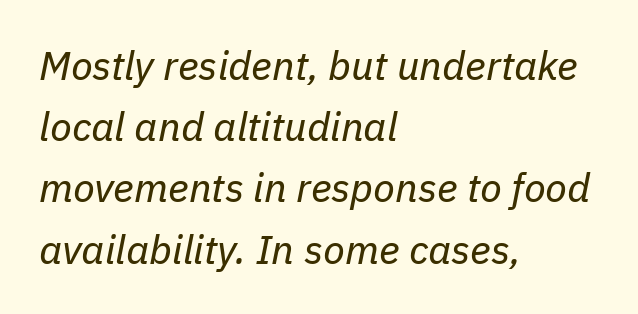
Notice how the passage keeps a crisp vertical edge on the left only. Words appear dense and cohesive because spacing is normal. The letterforms sit at book weight or below. Notice how descenders clear the ascenders below comfortably — that's standard leading. The font's italic variant was chosen for this text.
